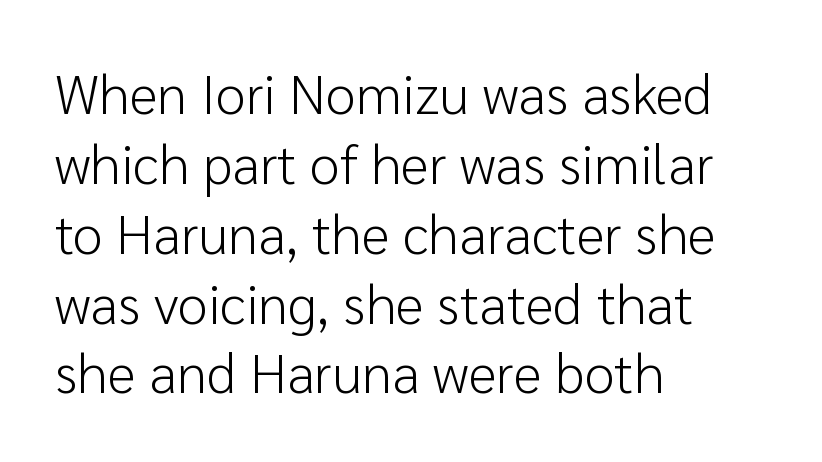
Anything drawn beneath the words? Only blank space. The type is set solid horizontally, with unmodified tracking. Notice how the passage keeps a crisp vertical edge on the left only. Style check: upright.
